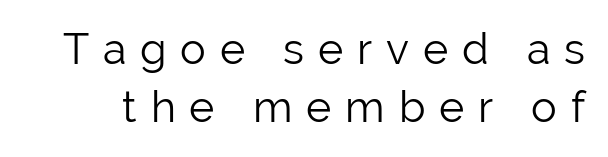
{"serif": "no", "italic": "no", "bold": "no", "weight": "light", "width": "normal", "stroke_contrast": "low", "x_height": "medium", "monospaced": "no", "underline": "no", "line_spacing": "normal", "line_spacing_ratio": 1.36, "letter_spacing": "wide", "letter_spacing_em": 0.32, "glyph_px": 43}
